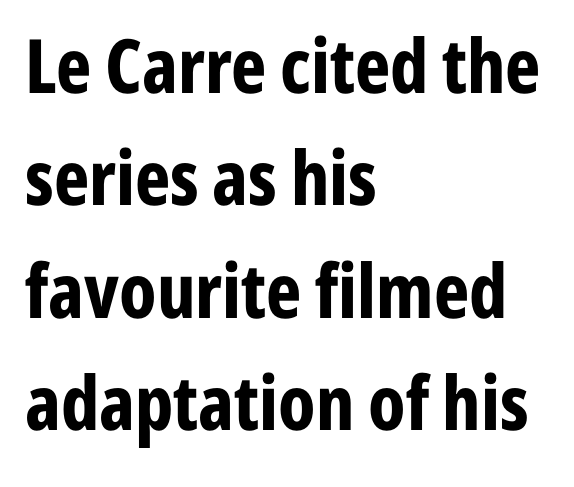
The image shows 75 px bold, condensed sans-serif type, upright; set left-aligned, normal line spacing (1.5x), normal letter spacing, not underlined; low stroke contrast and a medium x-height.
